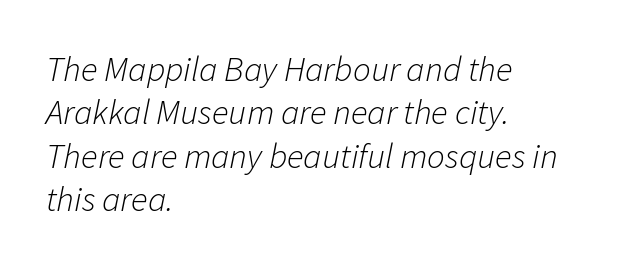
The baseline area is clear. These lines stack with their left ends in a neat column. The whole block is typeset with a tilt. A typesetter would call this proportional, since set widths differ per character. The typesetting does not lean heavy: it is not bold.
